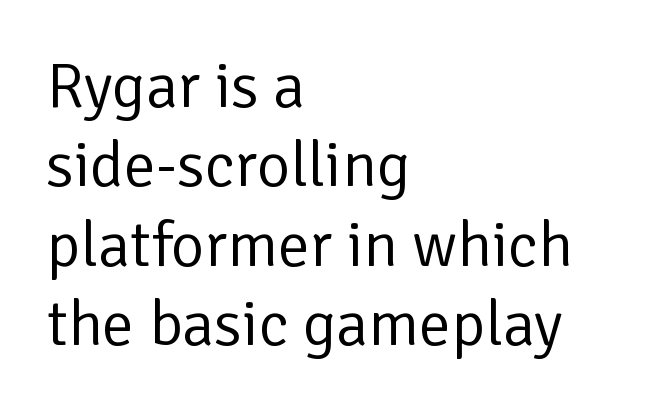
Q: Is the text bold? A: No.
Q: Is the text italic (slanted)? A: No, it is upright.
Q: Is the typeface a serif or a sans-serif typeface? A: Sans-serif.
Q: Is the text underlined? A: No.
Q: How is the paragraph aligned? A: Left-aligned.
Q: Is the spacing between letters normal or unusually wide? A: Normal.
Q: Width (condensed, normal, or wide)? A: Normal.
Q: Stroke contrast? A: Low.
Q: x-height? A: Medium.
Q: Monospaced? A: No.
